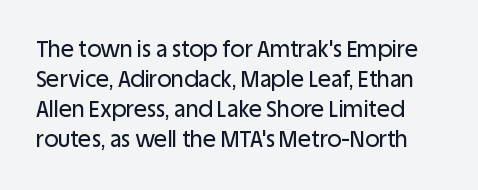
Words float on clear page, feet unadorned. Regular leading. When letters stand straight like this, we call the style roman or upright. Nothing unusual about the tracking: characters are spaced as the font intends.
